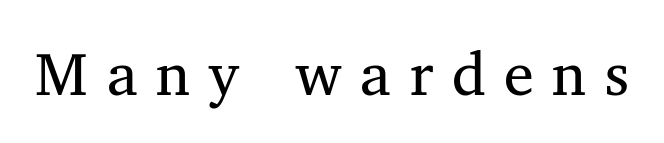
Q: Is the text bold? A: No.
Q: Is the text italic (slanted)? A: No, it is upright.
Q: Is the typeface a serif or a sans-serif typeface? A: Serif.
Q: Is the text underlined? A: No.
Q: Is the spacing between letters normal or unusually wide? A: Unusually wide.
Q: Width (condensed, normal, or wide)? A: Normal.
Q: Stroke contrast? A: Medium.
Q: x-height? A: Medium.
Q: Monospaced? A: No.
